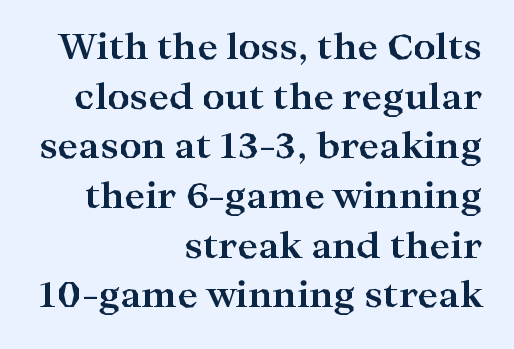
Which margin do the lines hug? The right one — the left edge is uneven. Proportional: the letters do not fall into vertical columns. The words here are not underlined. The font's upright variant was chosen for this text. The glyphs in this specimen are seriffed. Strong, thick strokes mark this as bold type.
